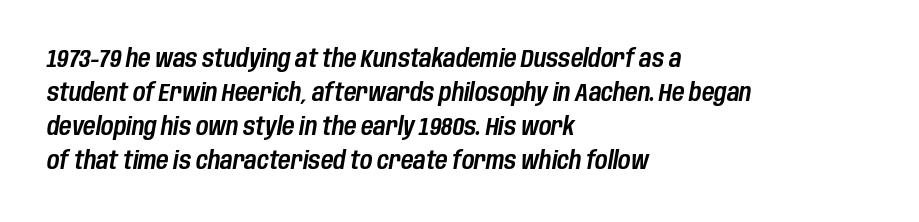
This is oblique type, the kind used for emphasis or titles. Honestly, the row spacing looks completely unremarkable. This rendering features lettering with no underline. Between one letter and the next there's only the usual sliver of space. A student would call this left alignment; a typographer would say flush left, rag right.
